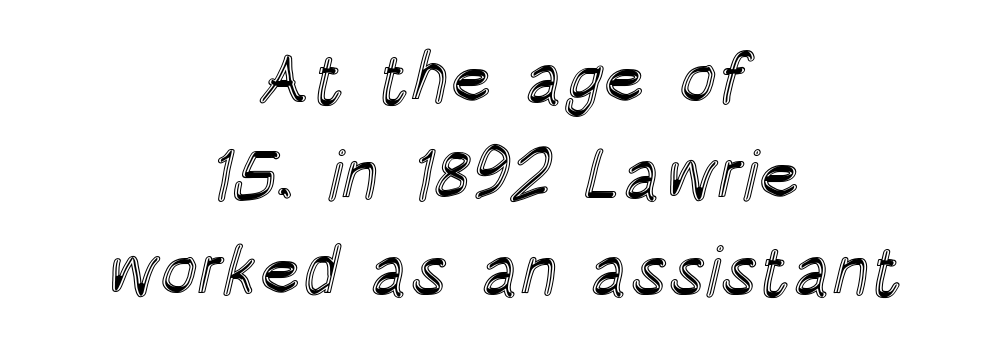
The image shows 70 px condensed type; set centered, normal line spacing (1.37x), normal letter spacing, not underlined; a large x-height.
